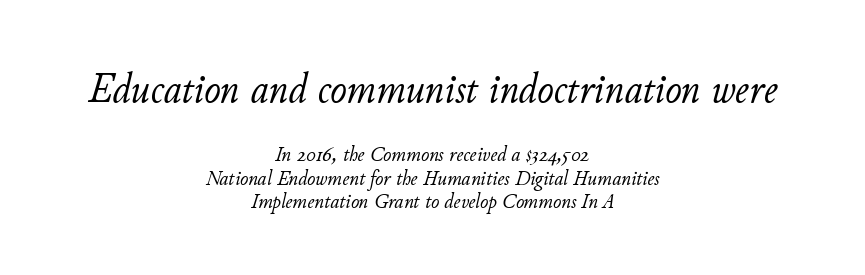
These two chunks differ in scale, with the top chunk taking the larger measure. Reading down the block, each line starts at a different indent, mirrored at its end. No extra ink here — the face is not bold. Very little white space separates one row of letters from the next. The axis of the letterforms is tilted away from vertical. Quick note: underline off.
